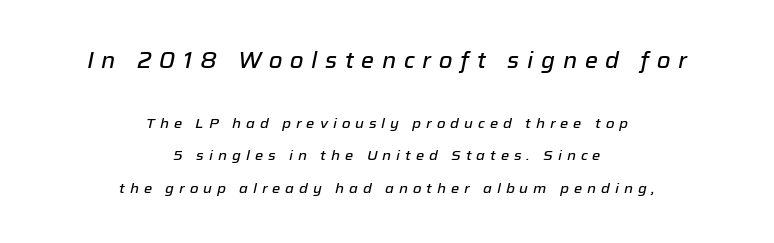
The tracking reads as deliberately expanded to a designer's eye. Each row of text sits above clean, open space. Is the lower block the larger one? No — the upper block carries the bigger type. Horizontal bands of white between lines are thick stripes. The glyphs look as if they've been sheared to an angle.
